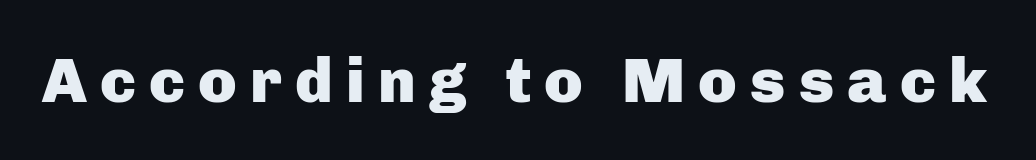
No feet cap the strokes, marking this as sans-serif type. Typesetter's note: full bold, strokes at maximum text heaviness. Quick note: not italic, upright. Plain, unruled lines of type.
